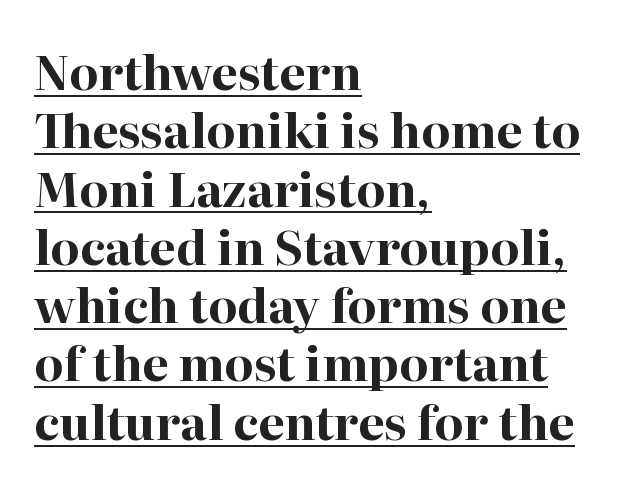
The image shows 47 px bold serif type, upright; set left-aligned, line spacing 1.24x, normal letter spacing, underlined; high stroke contrast and a medium x-height.
